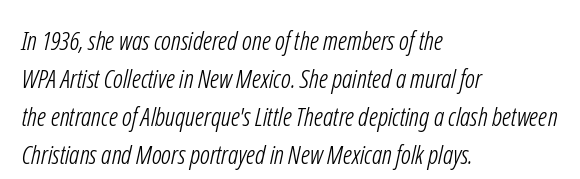
{"bold": "no", "underline": "no", "align": "left", "line_spacing": "normal", "line_spacing_ratio": 1.46, "letter_spacing": "normal", "letter_spacing_em": 0.0, "glyph_px": 26}
